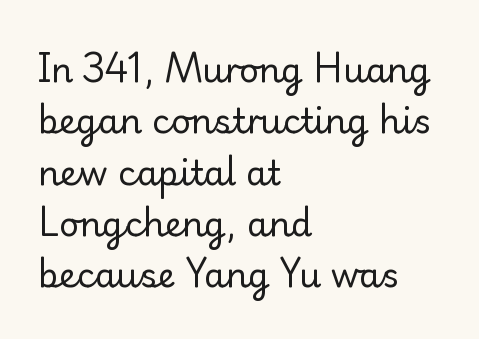
In CSS terms this would be text-align: left. In terms of letterspacing, this is plain default setting. The gap between lines stays unmarked. Quick note: not italic, upright. Heft: none added — not bold.
